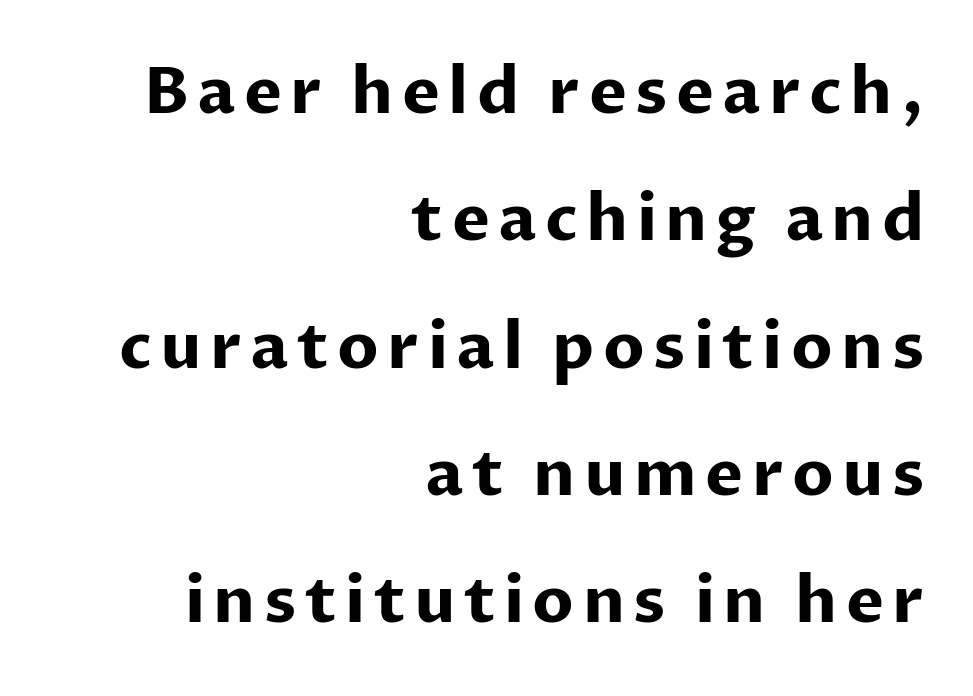
{"serif": "no", "italic": "no", "bold": "yes", "weight": "bold", "width": "normal", "stroke_contrast": "low", "x_height": "medium", "monospaced": "no", "underline": "no", "align": "right", "line_spacing": "loose", "line_spacing_ratio": 1.99, "glyph_px": 64}
